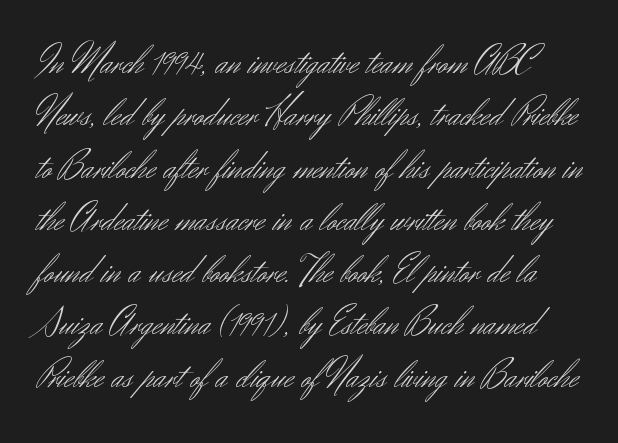
Q: Is the text bold? A: No.
Q: Is the text italic (slanted)? A: Yes.
Q: Is the typeface a serif or a sans-serif typeface? A: Sans-serif.
Q: Is the text underlined? A: No.
Q: Is the spacing between letters normal or unusually wide? A: Normal.
Q: Is the spacing between lines tight, normal or loose? A: Normal.
Q: Width (condensed, normal, or wide)? A: Normal.
Q: Stroke contrast? A: Medium.
Q: x-height? A: Small.
Q: Monospaced? A: No.
